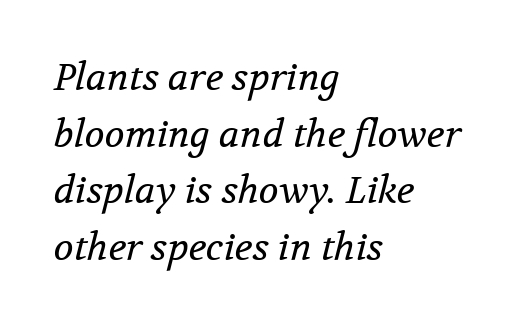
{"serif": "yes", "italic": "yes", "lean": "right", "slant_degrees": 12, "bold": "no", "weight": "regular", "width": "normal", "stroke_contrast": "medium", "x_height": "medium", "monospaced": "no", "underline": "no", "align": "left", "line_spacing": "normal", "line_spacing_ratio": 1.53, "letter_spacing": "normal", "letter_spacing_em": 0.0, "glyph_px": 37}
